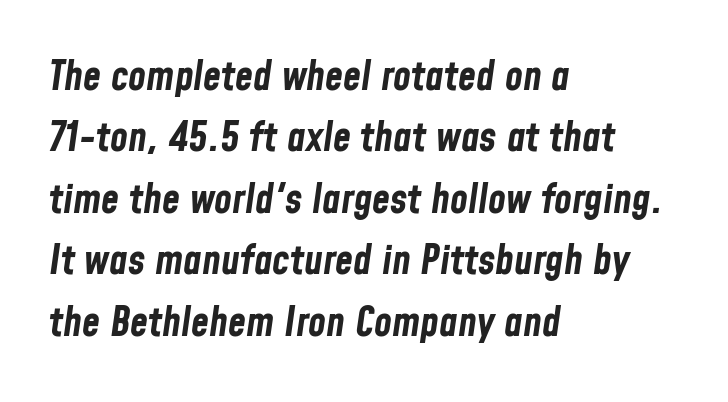
Leading: standard. This is heavy type, rendered in bold. Is this a fixed-width face? No — the glyphs have proportional, varying widths. Italic: yes, the glyphs are oblique.
